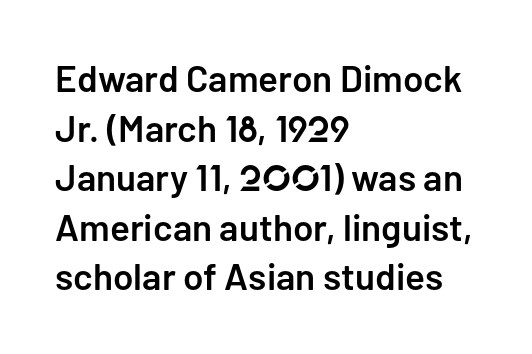
{"serif": "no", "italic": "no", "bold": "semi", "weight": "semibold", "width": "normal", "stroke_contrast": "low", "x_height": "medium", "monospaced": "no", "underline": "no", "align": "left", "line_spacing": "normal", "line_spacing_ratio": 1.34, "letter_spacing": "normal", "letter_spacing_em": 0.0, "glyph_px": 37}
